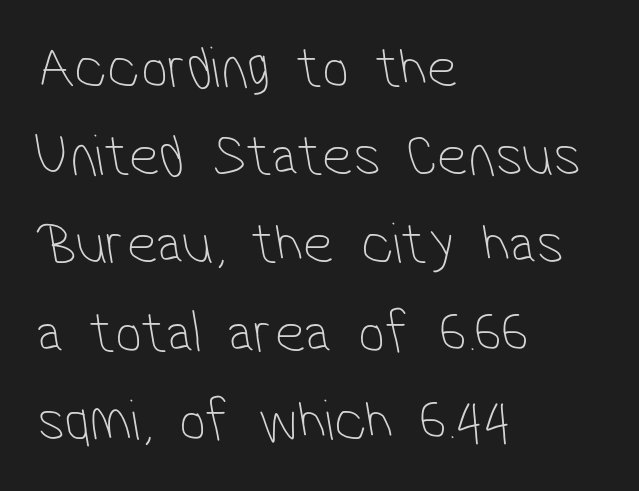
Q: Is the text bold? A: No.
Q: Is the typeface a serif or a sans-serif typeface? A: Sans-serif.
Q: Is the text underlined? A: No.
Q: How is the paragraph aligned? A: Left-aligned.
Q: Is the spacing between letters normal or unusually wide? A: Normal.
Q: Is the spacing between lines tight, normal or loose? A: Normal.
Q: Width (condensed, normal, or wide)? A: Condensed.
Q: Stroke contrast? A: Low.
Q: x-height? A: Medium.
Q: Monospaced? A: No.
